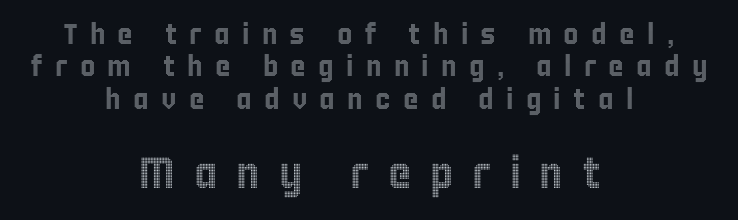
Q: Is the text italic (slanted)? A: No, it is upright.
Q: Is the text underlined? A: No.
Q: How is the paragraph aligned? A: Centered.
Q: Is the spacing between letters normal or unusually wide? A: Unusually wide.
Q: Is the spacing between lines tight, normal or loose? A: Tight.
Q: Which block of text is set in a larger size, the first (top) or the second (bottom)? A: The second (bottom) one.
Q: Width (condensed, normal, or wide)? A: Condensed.
Q: x-height? A: Large.
Q: Monospaced? A: No.
